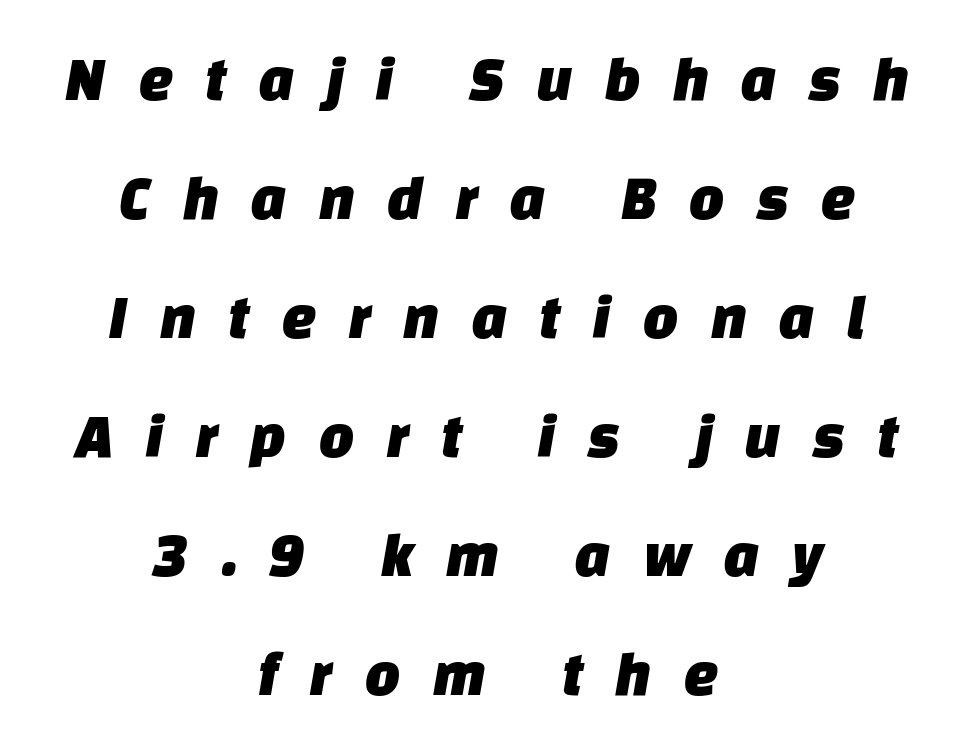
{"serif": "no", "width": "normal", "stroke_contrast": "low", "x_height": "large", "monospaced": "no", "underline": "no", "align": "center", "line_spacing_ratio": 1.89, "letter_spacing": "wide", "letter_spacing_em": 0.49, "glyph_px": 63}
